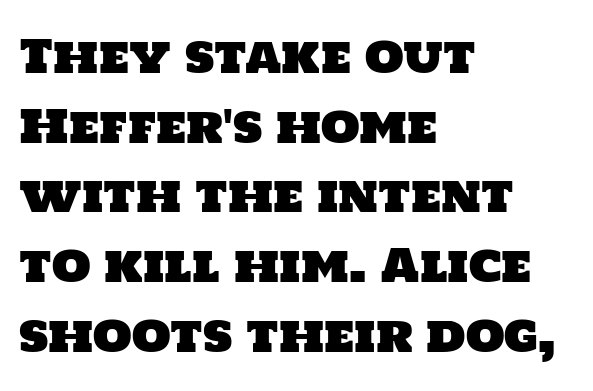
The image shows 45 px sans-serif type; set left-aligned, normal line spacing (1.55x), normal letter spacing, not underlined; low stroke contrast and a large x-height.
